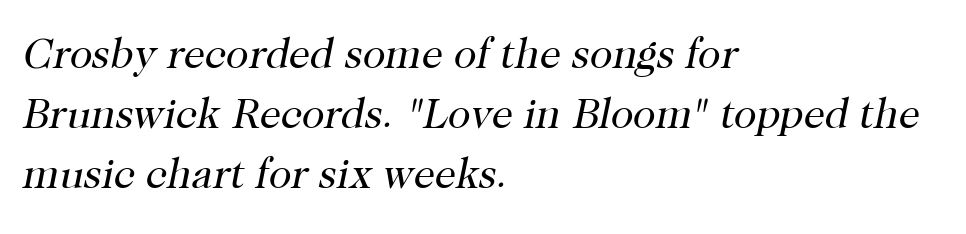
Letter spacing: default. The face used here is seriffed, in the tradition of book romans. These lines sit exactly where default settings would place them. Weight: regular or lighter.
